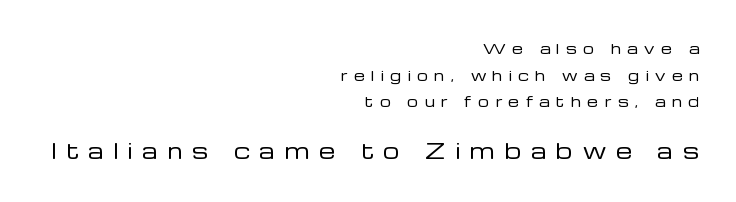
The specimen reads as upright at a glance. No word sits above an underline. A quiet, ordinary-to-light weight characterises the typeface. Two sizes are in play, and the larger belongs to the second block.
